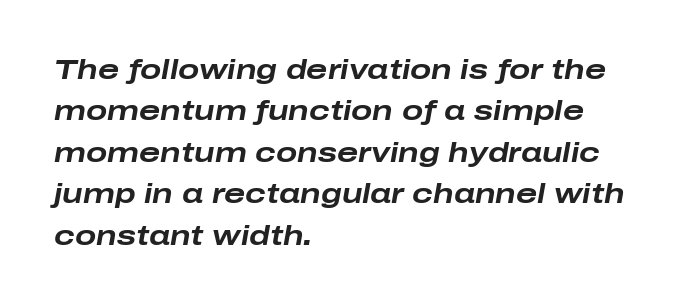
The image shows 28 px bold, wide type, italic (leaning right); set left-aligned, normal line spacing (1.48x), normal letter spacing, not underlined; low stroke contrast and a medium x-height.
